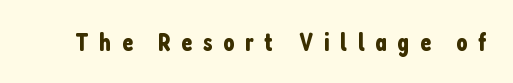
The image shows 25 px text type, upright; set unusually wide letter spacing (+0.42 em), not underlined.
